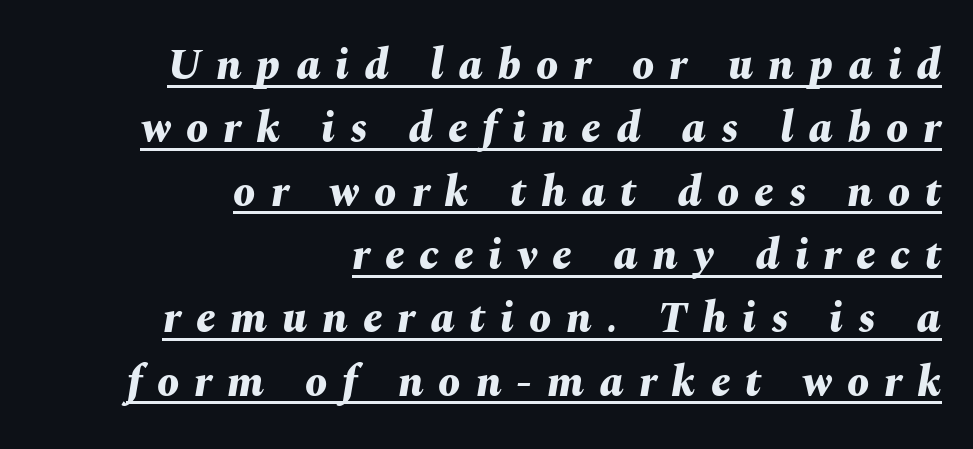
The image shows 44 px bold type, italic (leaning right); set right-aligned, normal line spacing (1.44x), unusually wide letter spacing (+0.34 em), underlined; medium stroke contrast and a medium x-height.
